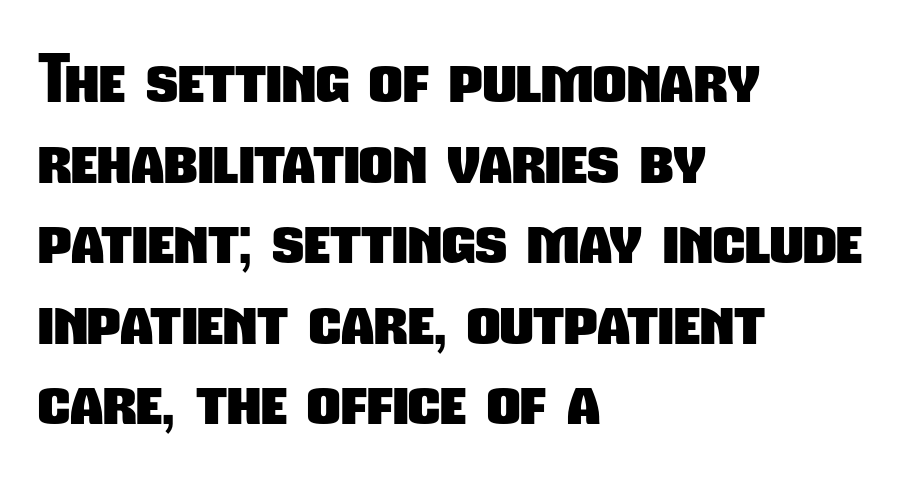
Q: Is the text bold? A: Yes.
Q: Is the typeface a serif or a sans-serif typeface? A: Sans-serif.
Q: Is the text underlined? A: No.
Q: How is the paragraph aligned? A: Left-aligned.
Q: Is the spacing between letters normal or unusually wide? A: Normal.
Q: Width (condensed, normal, or wide)? A: Condensed.
Q: Stroke contrast? A: Low.
Q: x-height? A: Medium.
Q: Monospaced? A: No.
